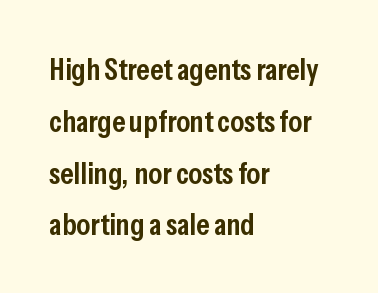
Q: Is the text bold? A: Semi-bold.
Q: Is the text italic (slanted)? A: No, it is upright.
Q: Is the typeface a serif or a sans-serif typeface? A: Sans-serif.
Q: Is the text underlined? A: No.
Q: How is the paragraph aligned? A: Left-aligned.
Q: Is the spacing between letters normal or unusually wide? A: Normal.
Q: Is the spacing between lines tight, normal or loose? A: Normal.
Q: Width (condensed, normal, or wide)? A: Condensed.
Q: Stroke contrast? A: Low.
Q: x-height? A: Medium.
Q: Monospaced? A: No.
